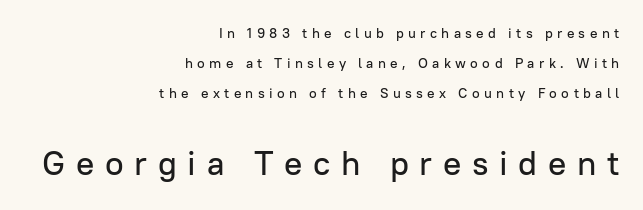
The image shows 34 px sans-serif type, upright; set right-aligned, loose line spacing (2.15x), unusually wide letter spacing (+0.31 em), not underlined; the second (bottom) block is 2.43x larger; low stroke contrast and a medium x-height.
